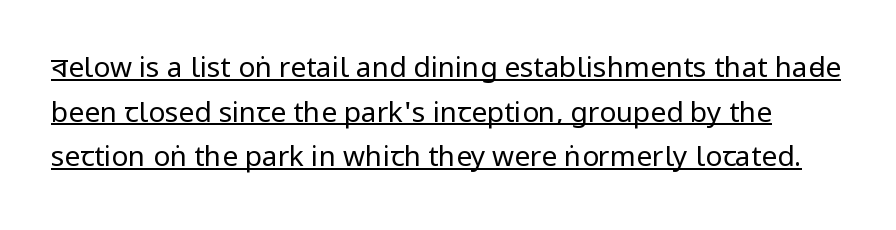
The image shows 28 px regular-weight, condensed sans-serif type, upright; set normal line spacing (1.59x), normal letter spacing, underlined; low stroke contrast and a large x-height.
